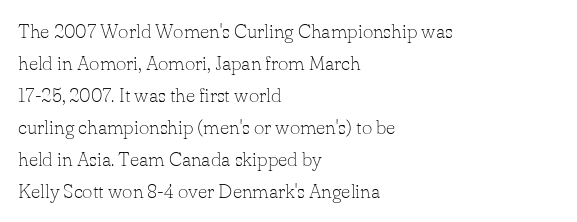
Q: Is the text bold? A: No.
Q: Is the text italic (slanted)? A: No, it is upright.
Q: Is the text underlined? A: No.
Q: How is the paragraph aligned? A: Left-aligned.
Q: Is the spacing between letters normal or unusually wide? A: Normal.
Q: Is the spacing between lines tight, normal or loose? A: Normal.
